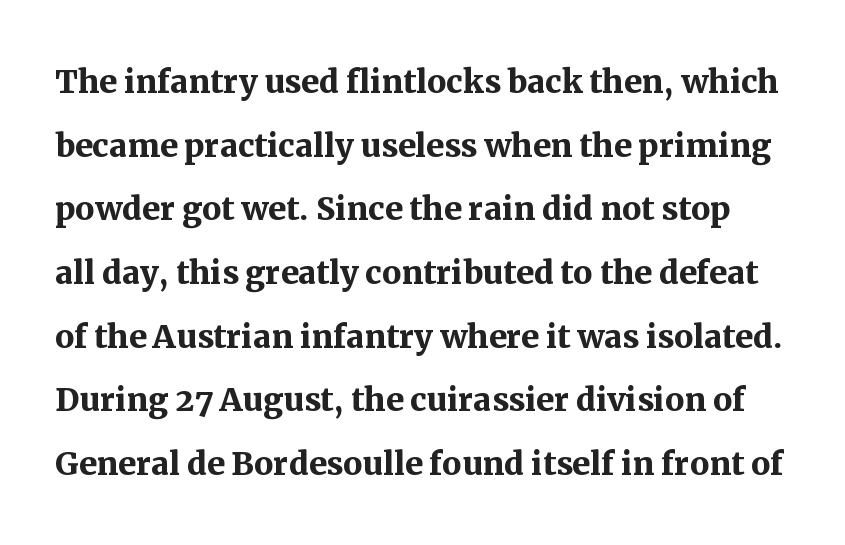
{"serif": "yes", "italic": "no", "bold": "yes", "weight": "semibold", "width": "normal", "stroke_contrast": "medium", "x_height": "medium", "monospaced": "no", "underline": "no", "line_spacing": "normal", "line_spacing_ratio": 1.48, "letter_spacing": "normal", "letter_spacing_em": 0.0, "glyph_px": 43}
